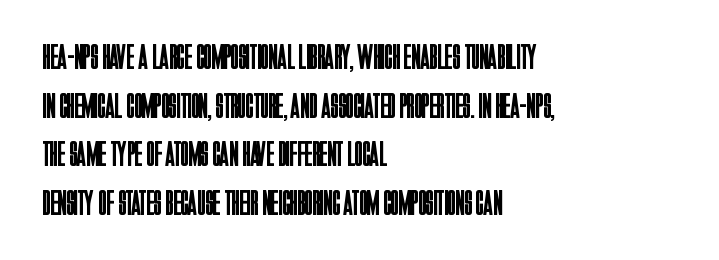
The image shows 36 px regular-weight, condensed sans-serif type, upright; set left-aligned, normal line spacing (1.35x), normal letter spacing, not underlined; low stroke contrast and a large x-height.
